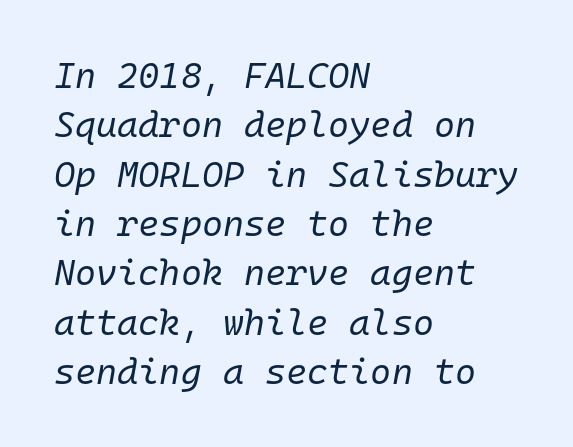
The font sits on the lighter half of the weight spectrum, regular included. Note the uniform advance width — an 'i' takes as much space as an 'm'. Students, observe: this is what conventionally led text looks like. Observe the ordinary spacing: letters are neighbours, not strangers. No word sits above an underline.
